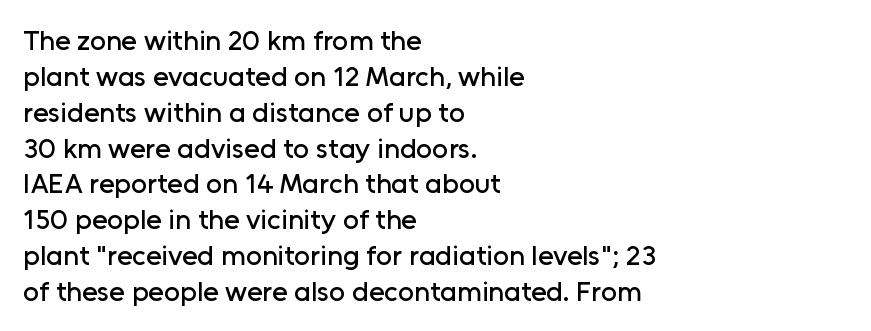
Nobody drew a line under any word here. Think of a printed novel: that variable character pitch is what you see here. Each line starts at the same left margin while the right side varies. What's the leading like? Ordinary, nothing unusual.
